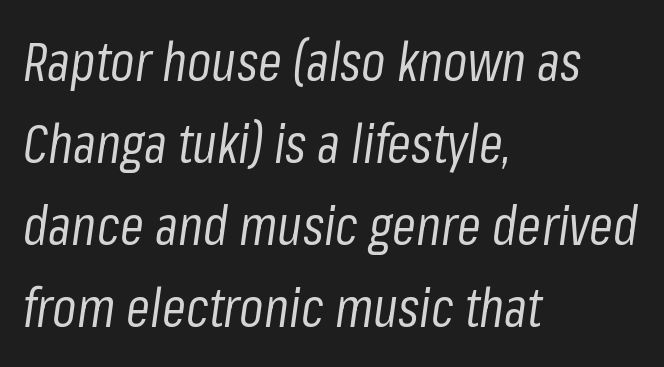
{"italic": "yes", "lean": "right", "slant_degrees": 8, "bold": "no", "weight": "regular", "width": "condensed", "stroke_contrast": "low", "x_height": "medium", "monospaced": "no", "underline": "no", "align": "left", "line_spacing": "normal", "line_spacing_ratio": 1.52, "letter_spacing": "normal", "letter_spacing_em": 0.0, "glyph_px": 54}
